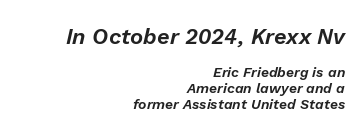
Italic? Definitely — the glyphs are oblique. The compositor pushed each line to the right boundary. Whoever set this chose condensed vertical rhythm over breathing room. This rendering features lettering with no underline. This rendering leaves character spacing at its baseline value. The earlier block is typeset at a bigger size than the later block.
